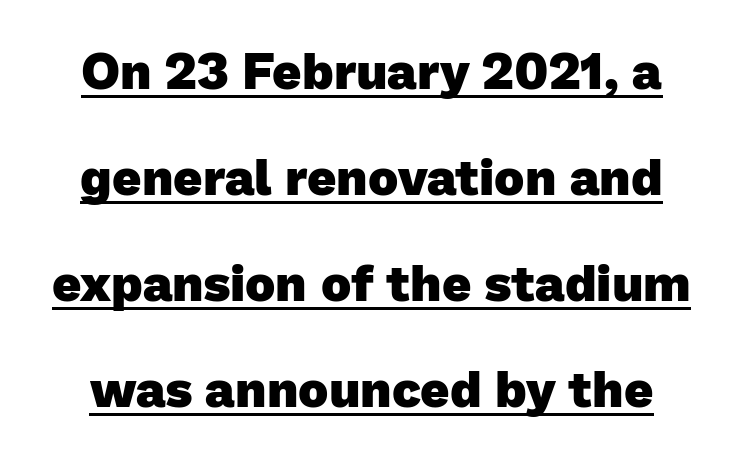
Caption: lettering with a line underneath. Pretty heavy lettering here — definitely bold. You could not count columns in this text — the font is proportionally spaced. In terms of letterform style, serifs are entirely absent. Vertical spacing — loose. Words appear dense and cohesive because spacing is normal.
